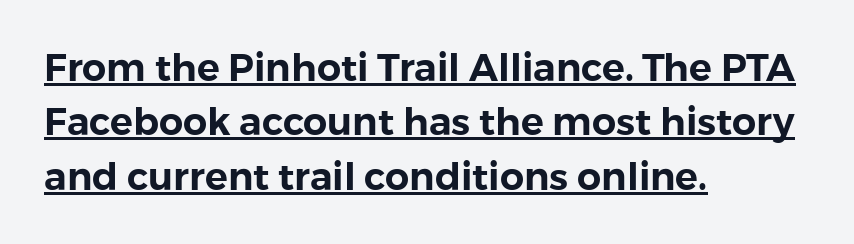
Type style note: lacks serifs. Every word sits above its own underline. Nothing unusual about the tracking: characters are spaced as the font intends. Horizontal alignment here is leftward, the default for most running prose. Vertically, the passage feels balanced, rows spaced as you'd expect.
